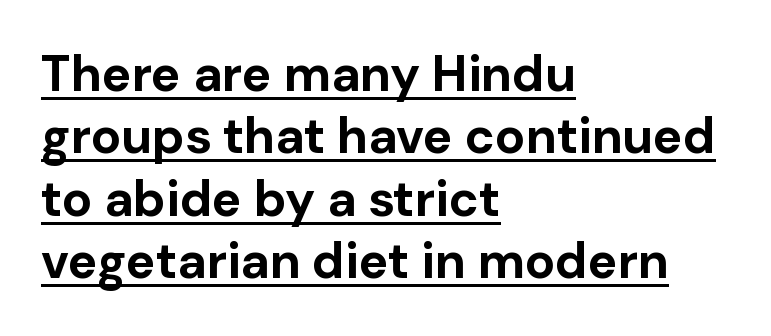
The image shows 50 px bold sans-serif type, upright; set left-aligned, normal line spacing (1.25x), normal letter spacing, underlined; low stroke contrast and a medium x-height.
